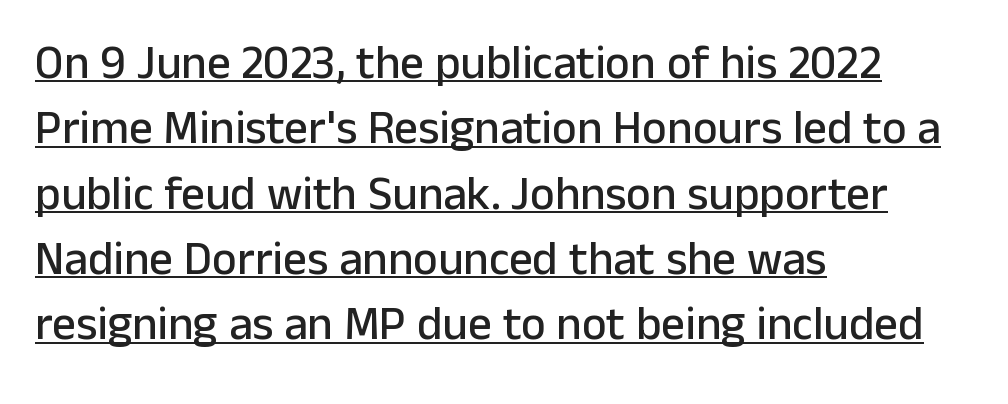
Tracking here is standard; glyphs follow each other at the usual distance. The paragraph has a hard left edge and a soft right edge. Beneath each row of characters lies a ruled line. Character widths vary here, with narrow letters taking less room than wide ones. Is there any slant? The stems are plumb.
